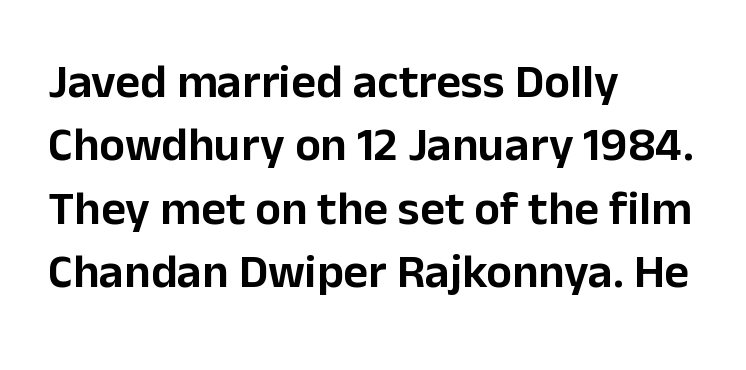
{"serif": "no", "italic": "no", "width": "normal", "stroke_contrast": "low", "x_height": "medium", "monospaced": "no", "underline": "no", "align": "left", "line_spacing": "normal", "line_spacing_ratio": 1.32, "letter_spacing": "normal", "letter_spacing_em": 0.0, "glyph_px": 48}
